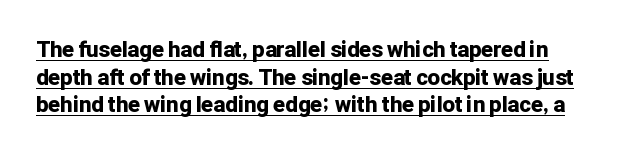
{"italic": "no", "bold": "yes", "underline": "yes", "line_spacing": "normal", "line_spacing_ratio": 1.26, "letter_spacing": "normal", "letter_spacing_em": 0.0, "glyph_px": 22}
